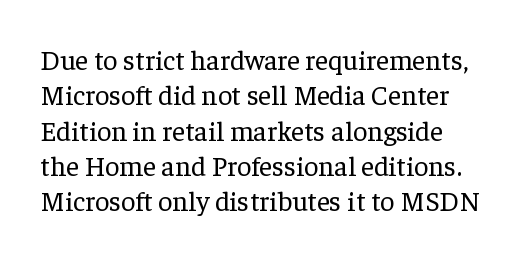
The image shows 28 px regular-weight serif type, upright; set normal line spacing (1.26x), normal letter spacing, not underlined; low stroke contrast and a medium x-height.
